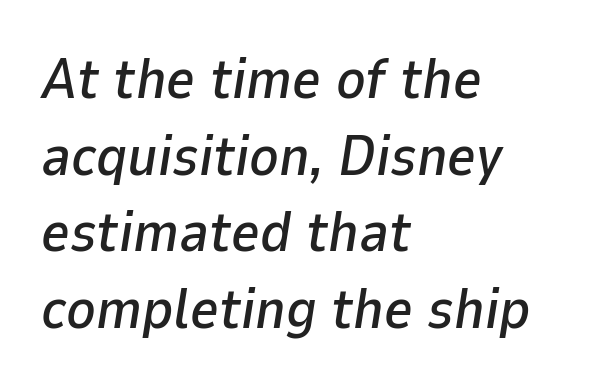
The paragraph shown leans on its left margin. Note the varied advance widths — an 'i' is clearly narrower than an 'm'. Baseline-to-baseline distance is the conventional proportion of letter height. The gap between lines stays unmarked. Tracking value appears to be zero — textbook default spacing.
